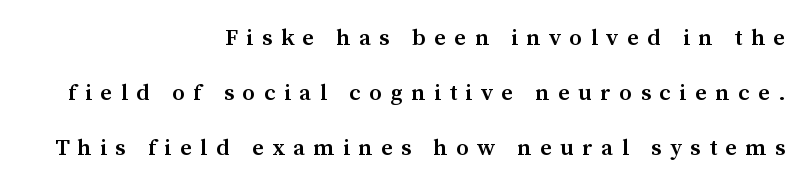
The image shows 23 px text type, upright; set right-aligned, loose line spacing (2.4x), unusually wide letter spacing (+0.37 em), not underlined.
